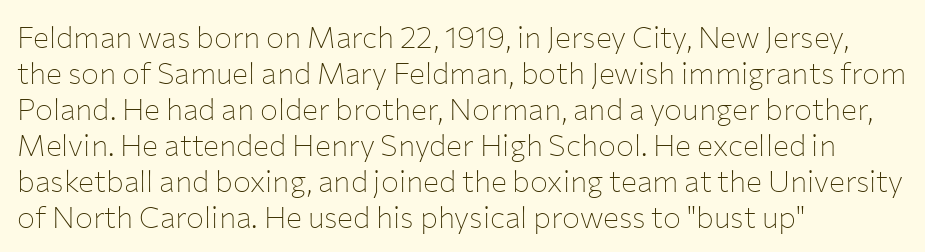
{"serif": "no", "italic": "no", "bold": "no", "weight": "thin", "width": "normal", "stroke_contrast": "low", "x_height": "medium", "monospaced": "no", "underline": "no", "align": "left", "line_spacing_ratio": 1.2, "letter_spacing": "normal", "letter_spacing_em": 0.0, "glyph_px": 30}
